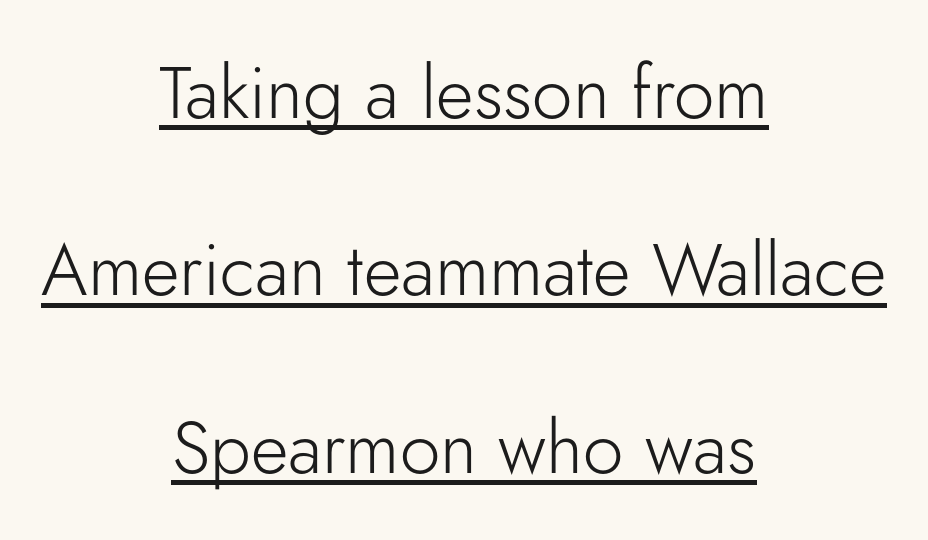
The rendering uses a large line-height, opening up the rows. The specimen reads as upright at a glance. Letter spacing: default. Every row of glyphs is offset so its center matches the block's center. Is the stroke heavy? The answer is a plain regular-or-lighter. In designer terms, the underline attribute is active on this setting.
